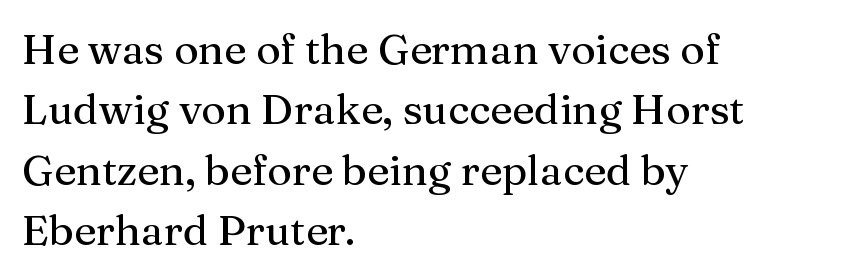
The lines are quadded left. This sample has the flowing, uneven cadence of proportional lettering. The rendering keeps characters at their native spacing. Quick note: interline space is typical. Ordinary non-slanted type is in use. In terms of letterform style, serifs are clearly present.
